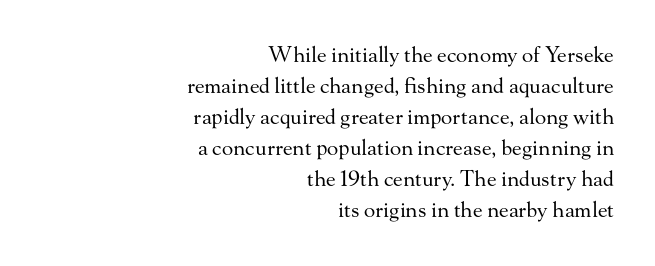
The image shows 21 px text type, upright; set right-aligned, normal line spacing (1.48x), normal letter spacing, not underlined.
